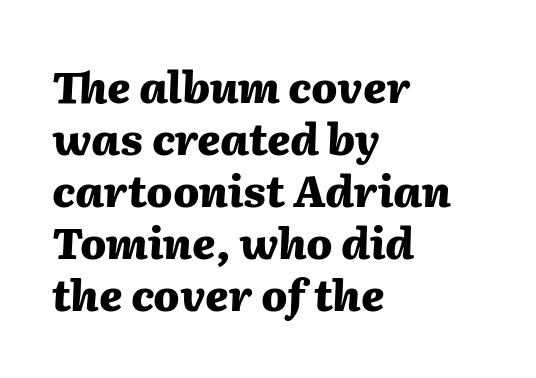
{"italic": "yes", "lean": "right", "slant_degrees": 2, "bold": "yes", "weight": "heavy", "width": "normal", "stroke_contrast": "medium", "x_height": "medium", "monospaced": "no", "underline": "no", "align": "left", "line_spacing_ratio": 1.21, "letter_spacing": "normal", "letter_spacing_em": 0.0, "glyph_px": 43}
